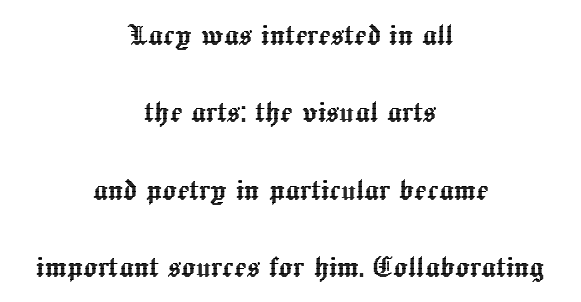
Q: Is the text italic (slanted)? A: No, it is upright.
Q: Is the text underlined? A: No.
Q: How is the paragraph aligned? A: Centered.
Q: Is the spacing between letters normal or unusually wide? A: Normal.
Q: Is the spacing between lines tight, normal or loose? A: Loose.
Q: Width (condensed, normal, or wide)? A: Normal.
Q: x-height? A: Medium.
Q: Monospaced? A: No.
